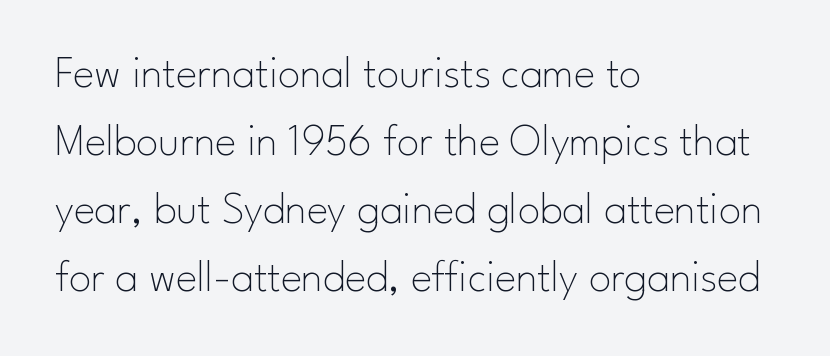
{"serif": "no", "italic": "no", "bold": "no", "weight": "thin", "width": "normal", "stroke_contrast": "low", "x_height": "small", "monospaced": "no", "underline": "no", "align": "left", "line_spacing": "normal", "line_spacing_ratio": 1.51, "letter_spacing": "normal", "letter_spacing_em": 0.0, "glyph_px": 45}
